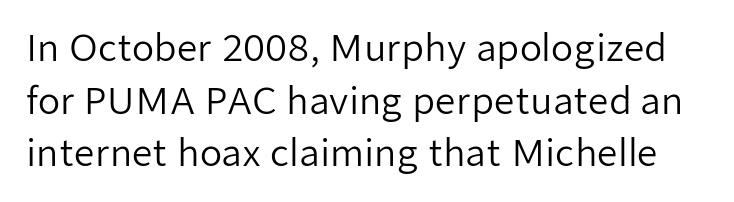
The image shows 36 px regular-weight sans-serif type, upright; set normal line spacing (1.46x), normal letter spacing, not underlined; low stroke contrast and a medium x-height.
